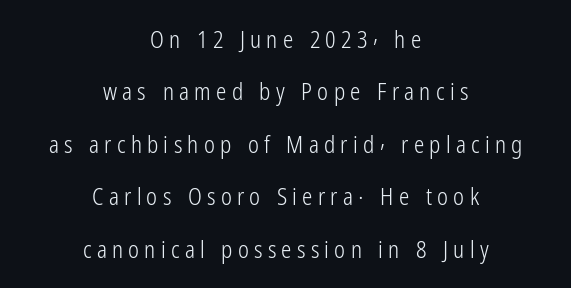
Words appear elongated and porous because spacing is wide. A clean baseline with only descenders dipping below it. The space between consecutive lines is lavish. Vertical strokes here are truly vertical. Each stroke keeps to a modest, everyday thickness or less. Every row of glyphs is offset so its center matches the block's center.
